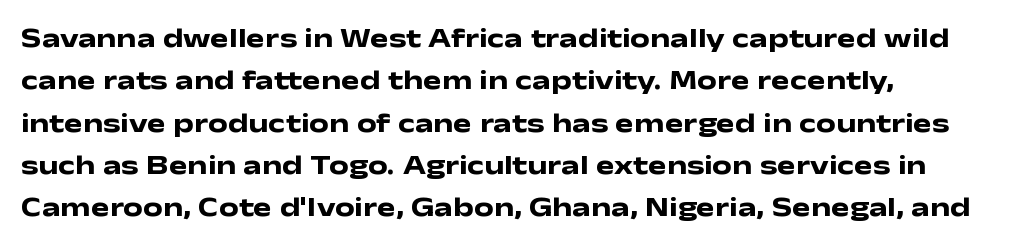
{"serif": "no", "italic": "no", "bold": "yes", "weight": "heavy", "width": "wide", "stroke_contrast": "low", "x_height": "medium", "monospaced": "no", "underline": "no", "align": "left", "line_spacing": "normal", "line_spacing_ratio": 1.51, "letter_spacing": "normal", "letter_spacing_em": 0.0, "glyph_px": 28}
